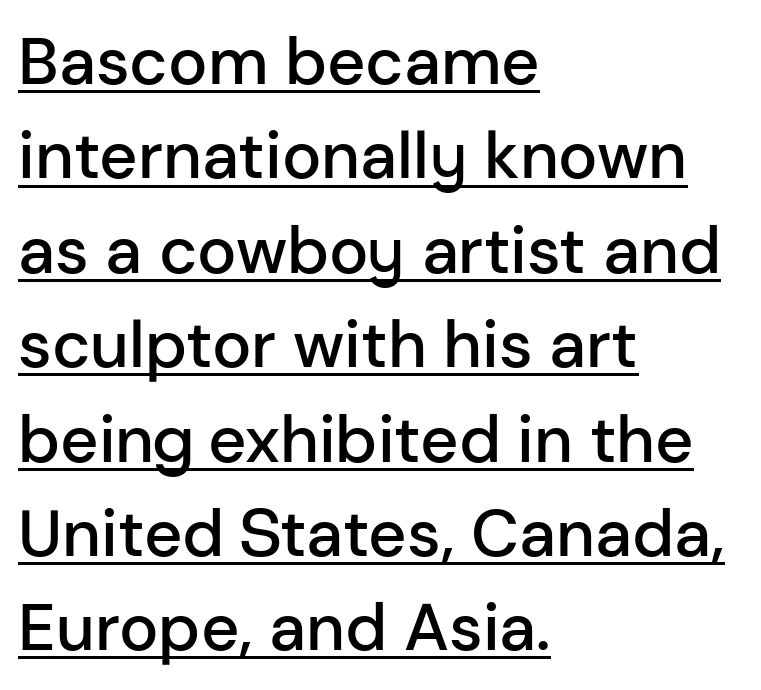
The image shows 66 px semibold sans-serif type, upright; set left-aligned, normal line spacing (1.43x), normal letter spacing, underlined; low stroke contrast and a medium x-height.
